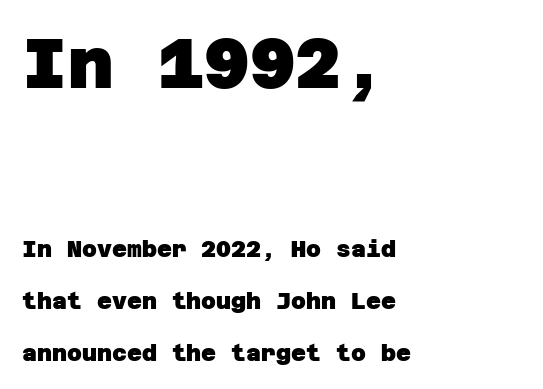
The line-height multiplier appears high, well above default. Weight check: bold — yes, fully. The gaps between neighbouring characters are ordinary and unremarkable. Unlike a traditional serif, this face leaves its strokes unadorned. Note: larger setting up top, smaller setting below.
